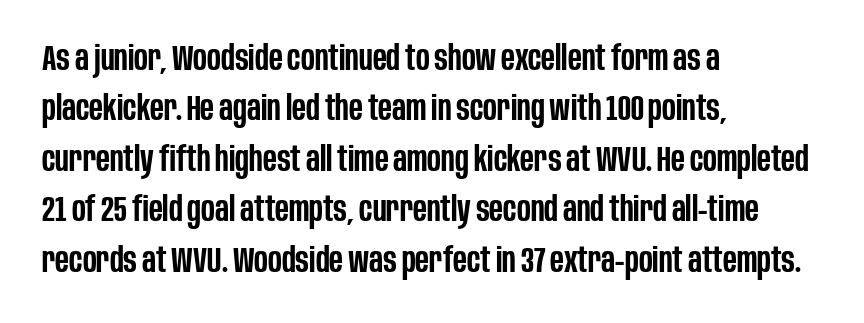
Q: Is the text bold? A: Semi-bold.
Q: Is the text italic (slanted)? A: No, it is upright.
Q: Is the typeface a serif or a sans-serif typeface? A: Sans-serif.
Q: Is the text underlined? A: No.
Q: How is the paragraph aligned? A: Left-aligned.
Q: Is the spacing between letters normal or unusually wide? A: Normal.
Q: Is the spacing between lines tight, normal or loose? A: Normal.
Q: Width (condensed, normal, or wide)? A: Condensed.
Q: Stroke contrast? A: Low.
Q: x-height? A: Large.
Q: Monospaced? A: No.
